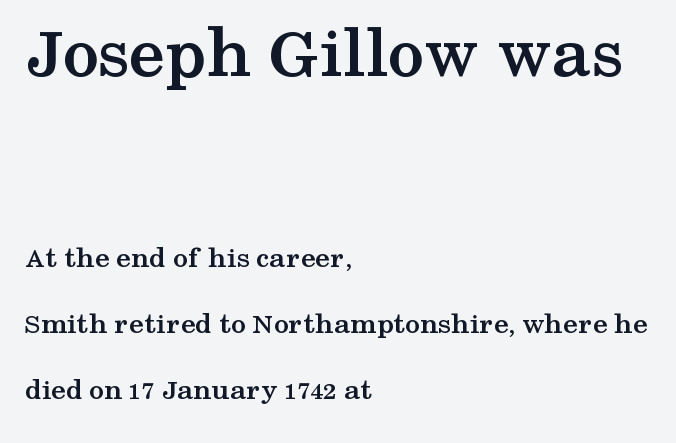
The image shows 74 px semibold, wide serif type, upright; set left-aligned, loose line spacing (2.2x), normal letter spacing, not underlined; the first (top) block is 2.47x larger; medium stroke contrast and a medium x-height.
